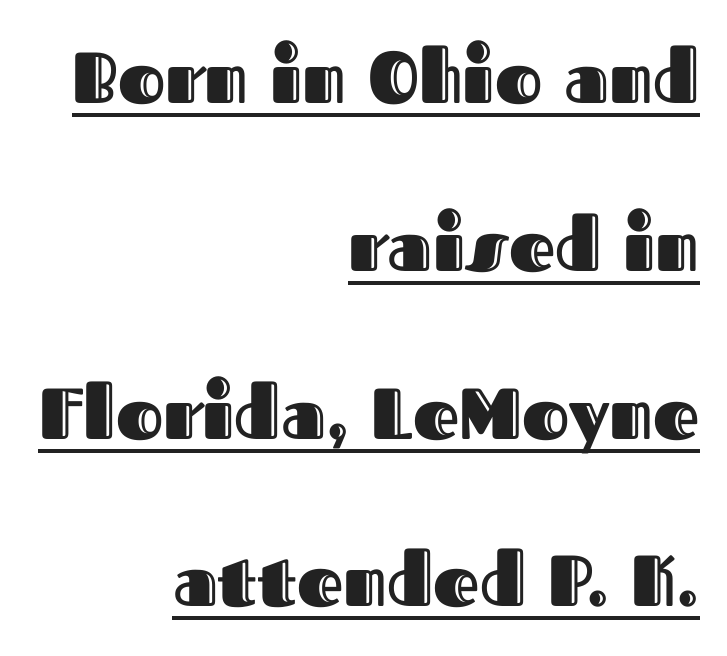
The image shows 72 px text type, upright; set right-aligned, loose line spacing (2.33x), normal letter spacing, underlined; a medium x-height.
